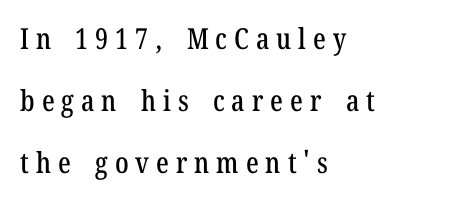
The type is letterspaced generously, with wide tracking. Short and long lines alike share a common starting point at left. Leading is clearly above the norm, producing a sparse column. Posture: vertical. The rendering uses natural spacing where letterforms have individual widths.
